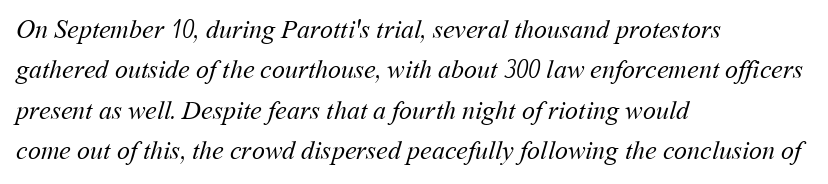
Beneath every word, the page is bare. Notice how descenders clear the ascenders below comfortably — that's standard leading. Reading down the block, your eye returns to a fixed left position each line. Think standard paragraph weight, or any step lighter than that. The tracking reads as untouched default to a designer's eye.
